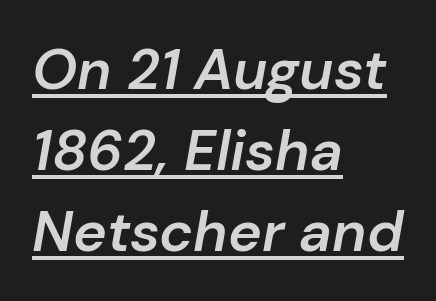
{"italic": "yes", "lean": "right", "slant_degrees": 10, "bold": "semi", "weight": "semibold", "width": "normal", "stroke_contrast": "low", "x_height": "medium", "monospaced": "no", "underline": "yes", "align": "left", "line_spacing": "normal", "line_spacing_ratio": 1.42, "letter_spacing": "normal", "letter_spacing_em": 0.0, "glyph_px": 57}
